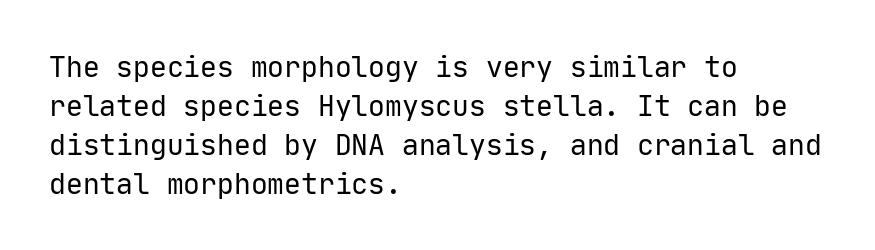
{"serif": "no", "italic": "no", "bold": "no", "weight": "regular", "width": "normal", "stroke_contrast": "low", "x_height": "medium", "monospaced": "yes", "underline": "no", "align": "left", "line_spacing": "normal", "line_spacing_ratio": 1.39, "letter_spacing": "normal", "letter_spacing_em": 0.0, "glyph_px": 28}
